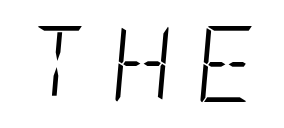
Q: Is the text bold? A: No.
Q: Is the text italic (slanted)? A: Yes, it leans right by about 5 degrees.
Q: Is the text underlined? A: No.
Q: Is the spacing between letters normal or unusually wide? A: Unusually wide.
Q: Width (condensed, normal, or wide)? A: Condensed.
Q: Stroke contrast? A: Low.
Q: x-height? A: Large.
